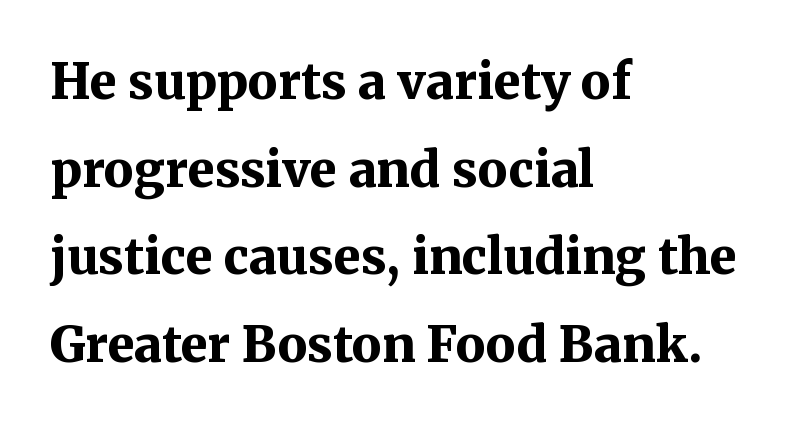
The text block is weighted toward the left margin, trailing off unevenly rightward. The letters sit at their default tracking, neither squeezed nor spread. I'd call this a serif setting — the letters wear small feet. Here the designer chose a conventional face with non-uniform glyph widths. This is the regular roman posture of the typeface.
